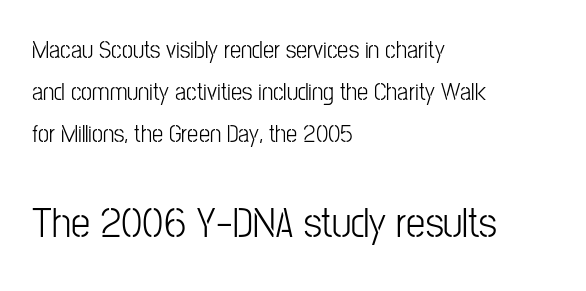
The image shows 43 px condensed sans-serif type, upright; set left-aligned, normal line spacing (1.68x), normal letter spacing, not underlined; the second (bottom) block is 1.72x larger; low stroke contrast and a medium x-height.
